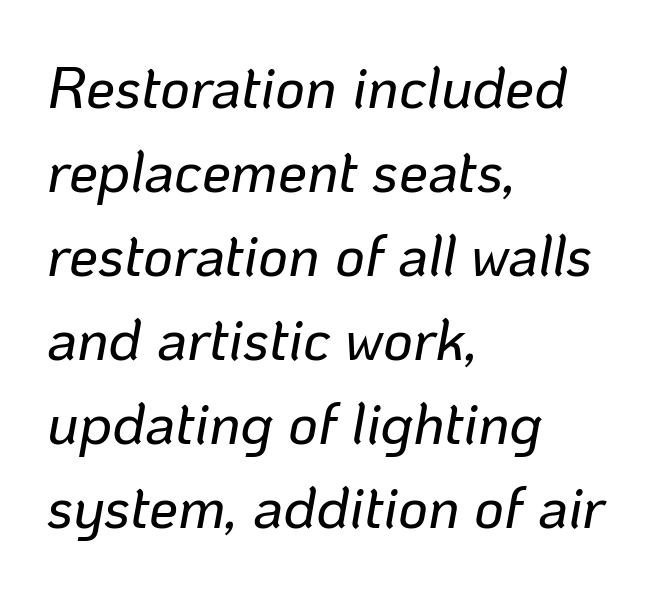
You could not count columns in this text — the font is proportionally spaced. Observe the lean: these are italic letterforms. This sample is left-justified, so line endings fall wherever the words run out. The lines sit at an ordinary, default distance from one another.
